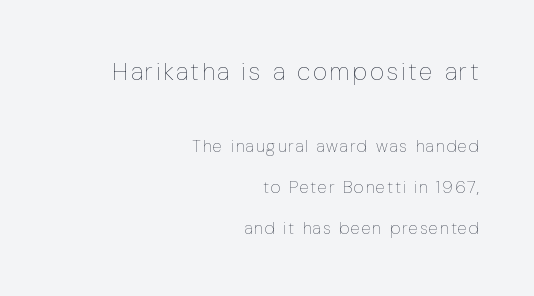
Plain, unruled lines of type. Type size steps down from the first block to the second. Nope, not italic — everything's standing straight. The characters are drawn with everyday or finer stroke widths.
